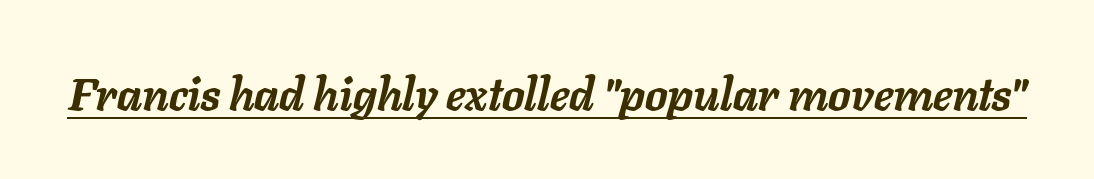
The glyphs have the mass of a bold cut. These lines are rendered in a variable-pitch font. Descenders here cross a horizontal rule under the line. These lines were composed using italics. The gaps between neighbouring characters are ordinary and unremarkable.
